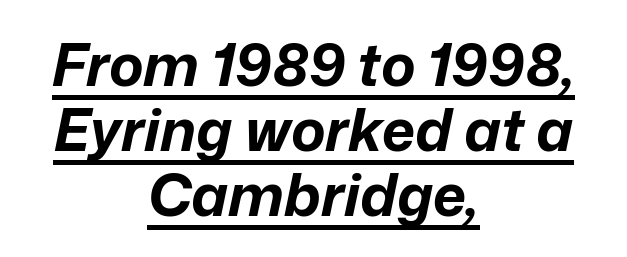
The glyphs are accompanied by a horizontal stroke just below them. The typesetter chose a symmetrical, centered arrangement here. Tracking here is standard; glyphs follow each other at the usual distance. Bold? Absolutely — the strokes are thick and heavy. The rendering uses natural spacing where letterforms have individual widths.
